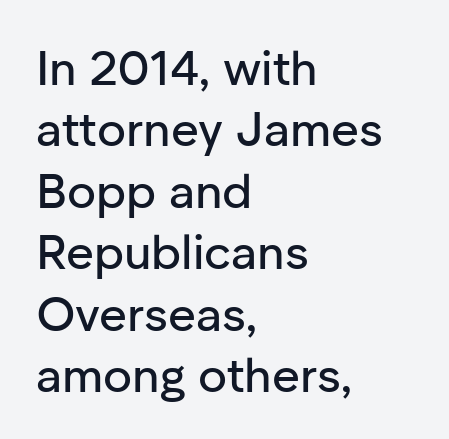
Q: Is the text italic (slanted)? A: No, it is upright.
Q: Is the typeface a serif or a sans-serif typeface? A: Sans-serif.
Q: Is the text underlined? A: No.
Q: How is the paragraph aligned? A: Left-aligned.
Q: Is the spacing between letters normal or unusually wide? A: Normal.
Q: Is the spacing between lines tight, normal or loose? A: Normal.
Q: Width (condensed, normal, or wide)? A: Normal.
Q: Stroke contrast? A: Low.
Q: x-height? A: Medium.
Q: Monospaced? A: No.
